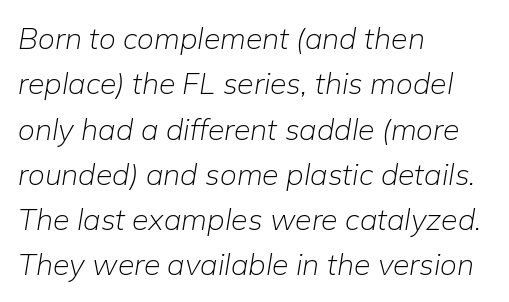
The image shows 30 px light type, italic (leaning right); set left-aligned, normal line spacing (1.51x), normal letter spacing, not underlined; low stroke contrast and a medium x-height.
